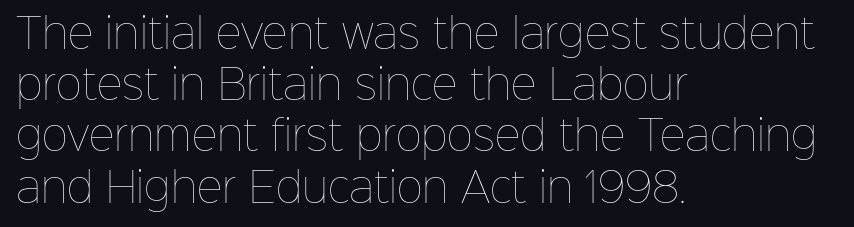
Q: Is the text bold? A: No.
Q: Is the text italic (slanted)? A: No, it is upright.
Q: Is the text underlined? A: No.
Q: How is the paragraph aligned? A: Left-aligned.
Q: Is the spacing between letters normal or unusually wide? A: Normal.
Q: Is the spacing between lines tight, normal or loose? A: Normal.
Q: Width (condensed, normal, or wide)? A: Normal.
Q: Stroke contrast? A: Low.
Q: x-height? A: Medium.
Q: Monospaced? A: No.
